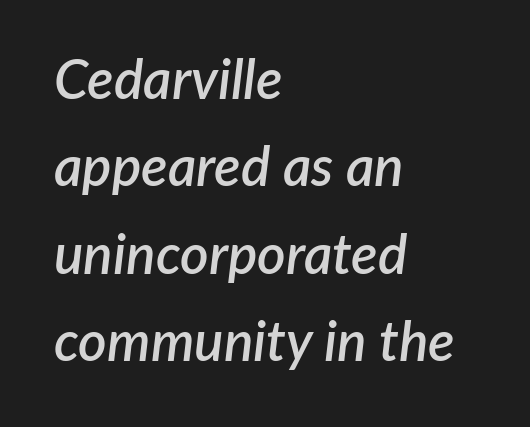
Q: Is the text bold? A: Semi-bold.
Q: Is the text italic (slanted)? A: Yes, it leans right by about 7 degrees.
Q: Is the text underlined? A: No.
Q: How is the paragraph aligned? A: Left-aligned.
Q: Is the spacing between letters normal or unusually wide? A: Normal.
Q: Is the spacing between lines tight, normal or loose? A: Normal.
Q: Width (condensed, normal, or wide)? A: Normal.
Q: Stroke contrast? A: Low.
Q: x-height? A: Medium.
Q: Monospaced? A: No.
